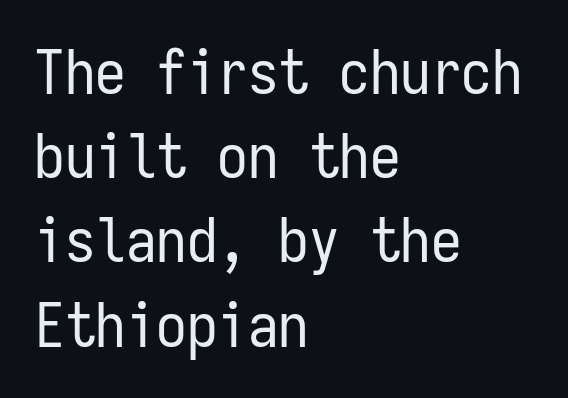
Nobody drew a line under any word here. These lines stack with their left ends in a neat column. Each letter's strokes conclude bluntly, with no projecting serifs. Words appear dense and cohesive because spacing is normal. Spacing verdict: monospaced, one width for all characters.
